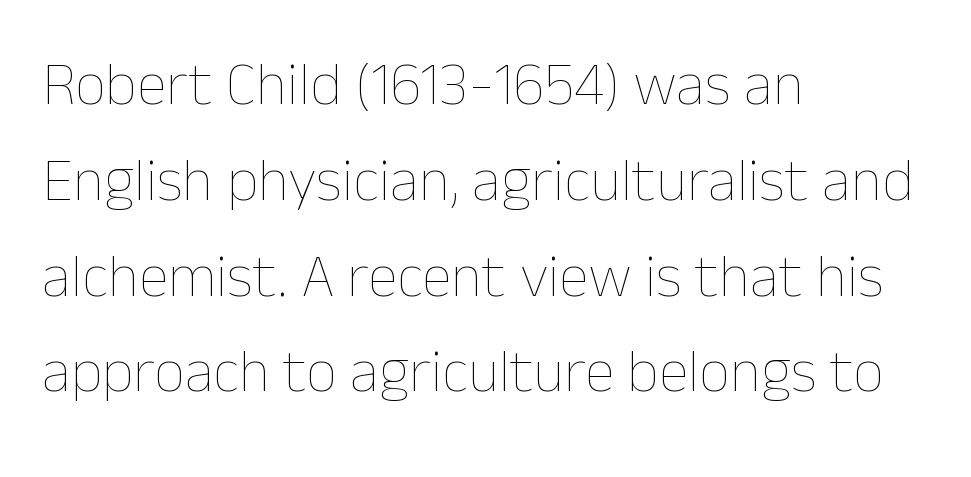
{"italic": "no", "bold": "no", "weight": "thin", "width": "normal", "stroke_contrast": "low", "x_height": "medium", "monospaced": "no", "underline": "no", "align": "left", "line_spacing": "normal", "line_spacing_ratio": 1.57, "letter_spacing": "normal", "letter_spacing_em": 0.0, "glyph_px": 61}
